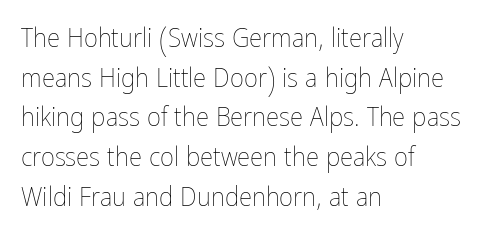
The image shows 27 px text type, upright; set left-aligned, normal line spacing (1.47x), normal letter spacing, not underlined.
